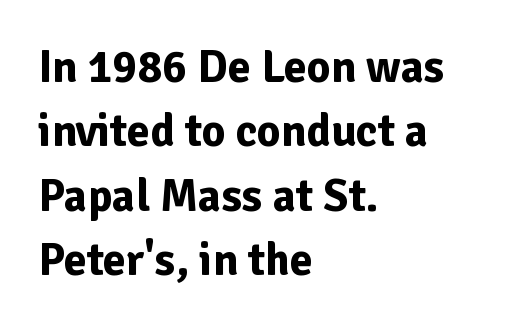
{"serif": "no", "italic": "no", "bold": "yes", "weight": "bold", "width": "normal", "stroke_contrast": "low", "x_height": "medium", "monospaced": "no", "underline": "no", "align": "left", "line_spacing": "normal", "line_spacing_ratio": 1.4, "letter_spacing": "normal", "letter_spacing_em": 0.0, "glyph_px": 46}
